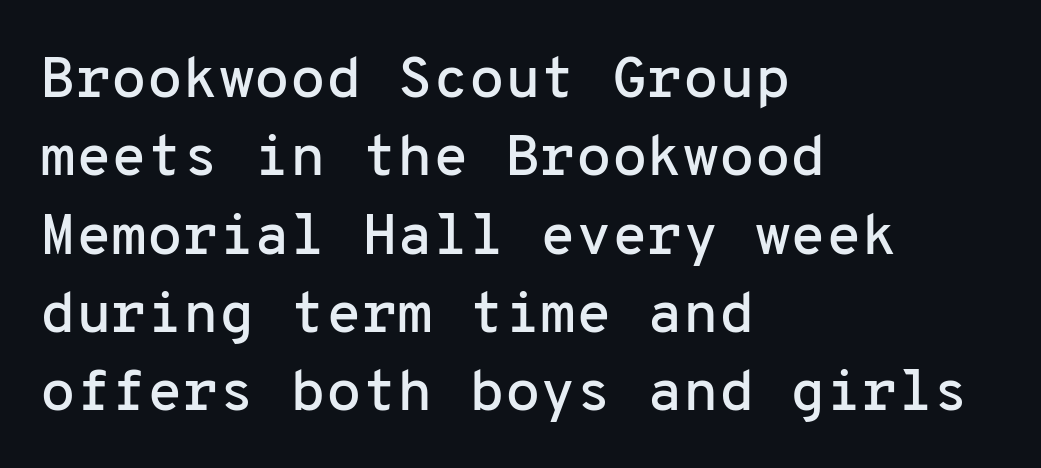
{"serif": "no", "italic": "no", "width": "normal", "stroke_contrast": "low", "x_height": "medium", "monospaced": "yes", "underline": "no", "align": "left", "line_spacing": "normal", "line_spacing_ratio": 1.35, "letter_spacing": "normal", "letter_spacing_em": 0.0, "glyph_px": 58}
